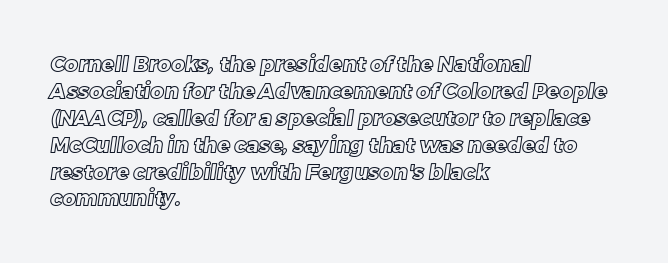
The image shows 21 px text type; set left-aligned, normal line spacing (1.28x), normal letter spacing, not underlined.
